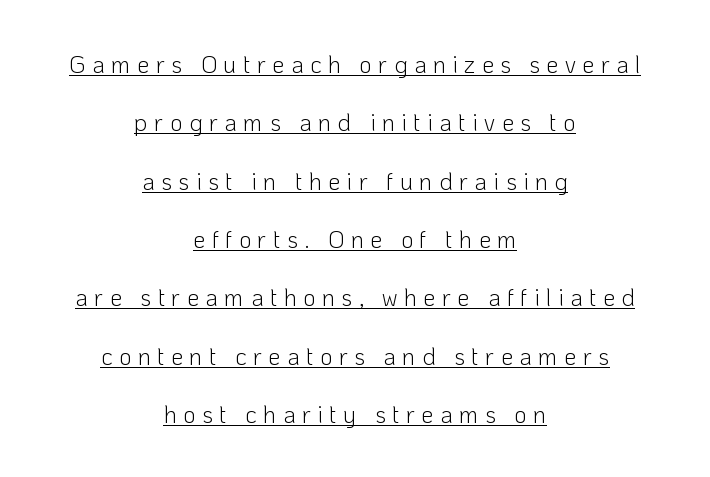
{"italic": "no", "bold": "no", "underline": "yes", "align": "center", "line_spacing": "loose", "line_spacing_ratio": 2.43, "letter_spacing": "wide", "letter_spacing_em": 0.27, "glyph_px": 24}
